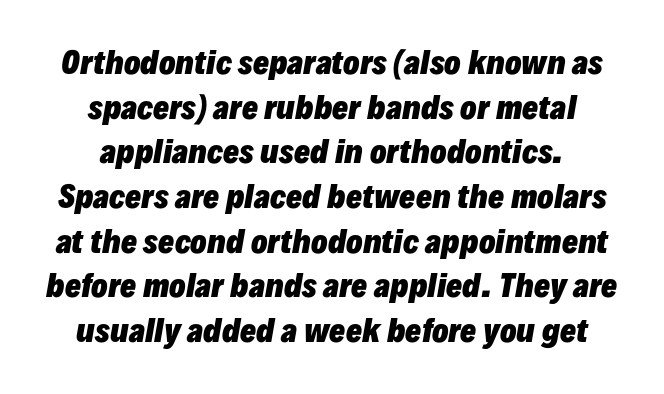
{"italic": "yes", "lean": "right", "slant_degrees": 10, "bold": "yes", "weight": "heavy", "width": "normal", "stroke_contrast": "low", "x_height": "medium", "monospaced": "no", "underline": "no", "align": "center", "line_spacing": "normal", "line_spacing_ratio": 1.49, "letter_spacing": "normal", "letter_spacing_em": 0.0, "glyph_px": 30}
